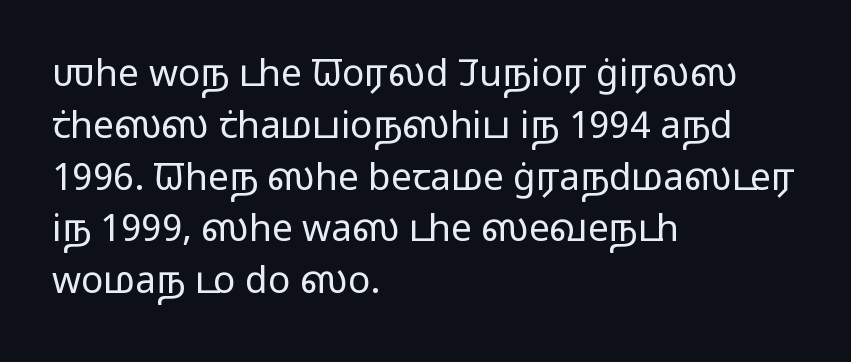
Q: Is the text bold? A: No.
Q: Is the text italic (slanted)? A: No, it is upright.
Q: Is the typeface a serif or a sans-serif typeface? A: Sans-serif.
Q: Is the text underlined? A: No.
Q: How is the paragraph aligned? A: Left-aligned.
Q: Is the spacing between letters normal or unusually wide? A: Normal.
Q: Is the spacing between lines tight, normal or loose? A: Normal.
Q: Width (condensed, normal, or wide)? A: Wide.
Q: Stroke contrast? A: Low.
Q: x-height? A: Medium.
Q: Monospaced? A: No.
